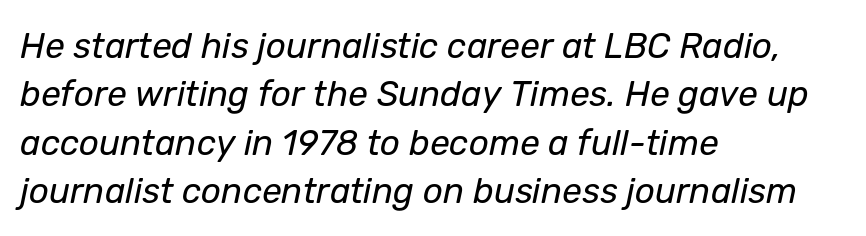
Q: Is the text bold? A: No.
Q: Is the text italic (slanted)? A: Yes, it leans right by about 12 degrees.
Q: Is the text underlined? A: No.
Q: How is the paragraph aligned? A: Left-aligned.
Q: Is the spacing between letters normal or unusually wide? A: Normal.
Q: Is the spacing between lines tight, normal or loose? A: Normal.
Q: Width (condensed, normal, or wide)? A: Normal.
Q: Stroke contrast? A: Low.
Q: x-height? A: Medium.
Q: Monospaced? A: No.
